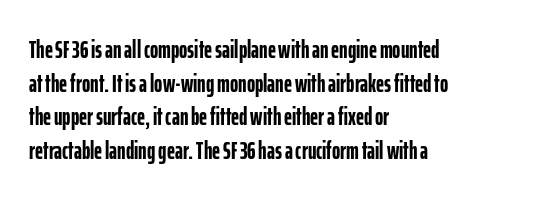
Students, note that the glyphs here touch the page at normal intervals. Chunky letters — that's bold for sure. Descenders are the only things crossing below the line. Notice how the passage keeps a crisp vertical edge on the left only.
